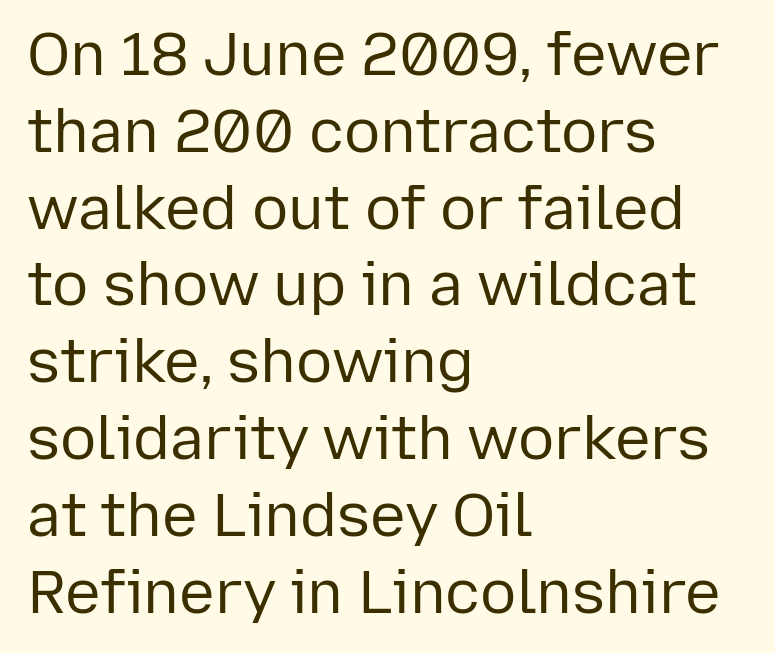
Posture: vertical. Plain, unruled lines of type. Varying glyph widths throughout — classic text-font behaviour. Bold? No — there's no thickening of the strokes. Notice how the passage keeps a crisp vertical edge on the left only. The characters display no serif detailing; their extremities are plain.
